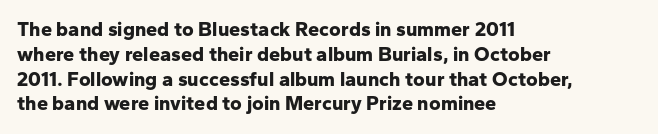
Q: Is the text bold? A: Yes.
Q: Is the text italic (slanted)? A: No, it is upright.
Q: Is the text underlined? A: No.
Q: How is the paragraph aligned? A: Left-aligned.
Q: Is the spacing between letters normal or unusually wide? A: Normal.
